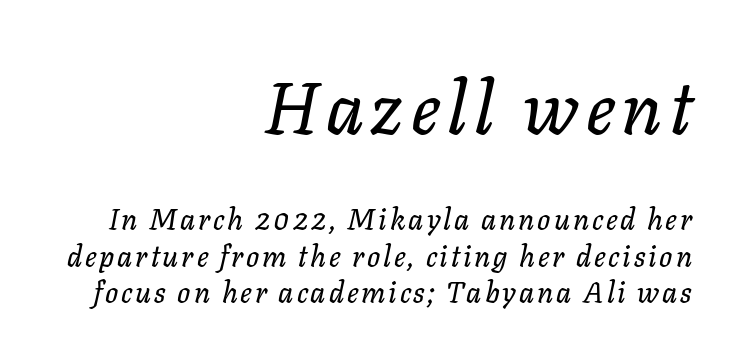
{"italic": "yes", "lean": "right", "slant_degrees": 11, "width": "normal", "stroke_contrast": "low", "x_height": "medium", "monospaced": "no", "underline": "no", "align": "right", "line_spacing": "normal", "line_spacing_ratio": 1.26, "larger_block": "first", "size_ratio": 2.52, "glyph_px": 73}
